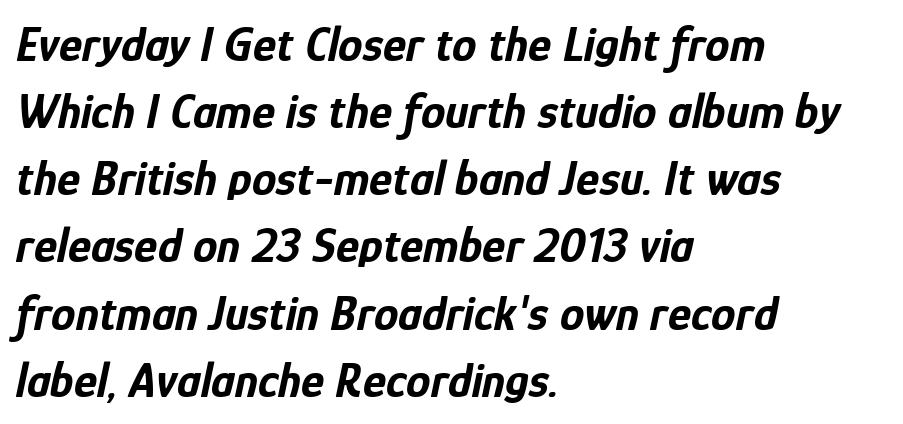
{"italic": "yes", "lean": "right", "slant_degrees": 12, "bold": "yes", "weight": "bold", "width": "condensed", "stroke_contrast": "low", "x_height": "medium", "monospaced": "no", "underline": "no", "align": "left", "line_spacing": "normal", "line_spacing_ratio": 1.37, "letter_spacing": "normal", "letter_spacing_em": 0.0, "glyph_px": 49}
